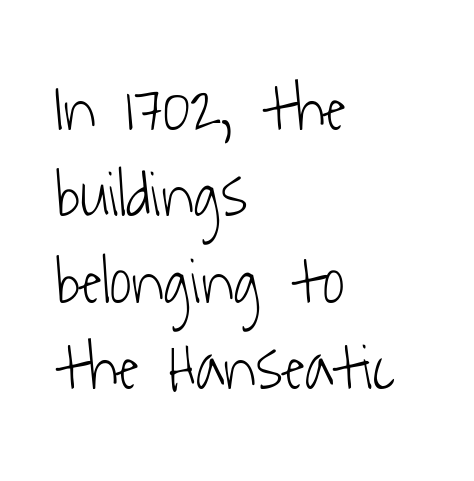
Nothing unusual about the tracking: characters are spaced as the font intends. A classic flush-left, rag-right setting is used for this passage. The passage shown is not underscored anywhere. This sample uses a sans-serif face. Looks like regular typesetting: each glyph gets only the width it needs. A normal amount of white space separates one row of letters from the next.
